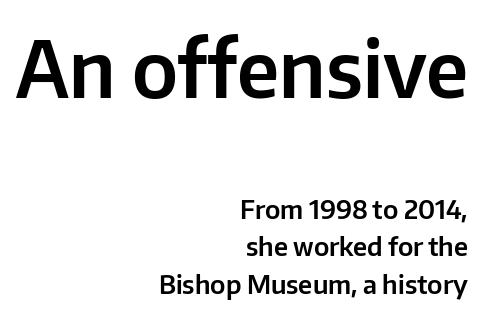
This sample has the flowing, uneven cadence of proportional lettering. The text block is weighted toward the right margin, trailing off unevenly leftward. The face used here appears at its bigger size in the upper chunk. Tall strokes in this sample are plumb rather than angled. Does the type have serifs? No, each stem ends abruptly. The vertical gap from one line to the next is medium.
